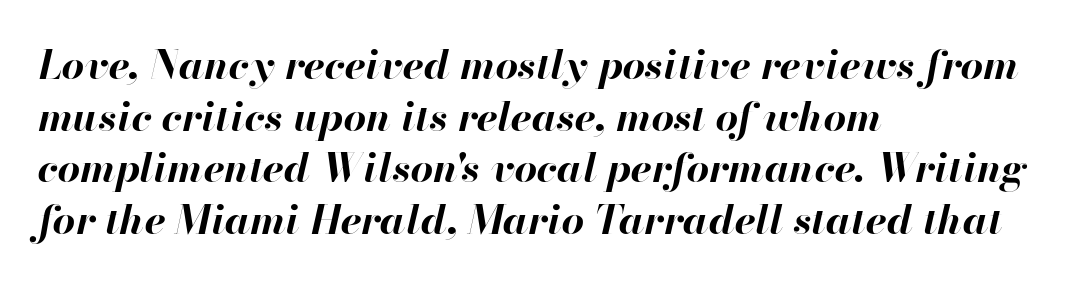
The image shows 40 px bold type, italic (leaning right); set left-aligned, normal line spacing (1.29x), normal letter spacing, not underlined; high stroke contrast and a small x-height.
